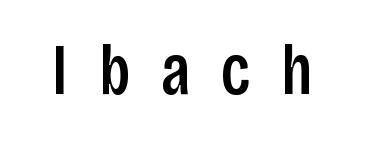
The image shows 71 px condensed sans-serif type, upright; set unusually wide letter spacing (+0.43 em), not underlined; low stroke contrast and a large x-height.
